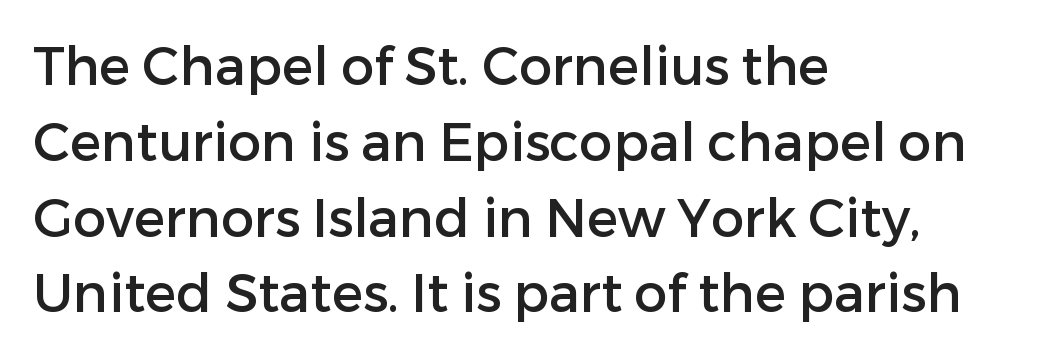
Q: Is the text italic (slanted)? A: No, it is upright.
Q: Is the typeface a serif or a sans-serif typeface? A: Sans-serif.
Q: Is the text underlined? A: No.
Q: How is the paragraph aligned? A: Left-aligned.
Q: Is the spacing between letters normal or unusually wide? A: Normal.
Q: Is the spacing between lines tight, normal or loose? A: Normal.
Q: Width (condensed, normal, or wide)? A: Normal.
Q: Stroke contrast? A: Low.
Q: x-height? A: Medium.
Q: Monospaced? A: No.
